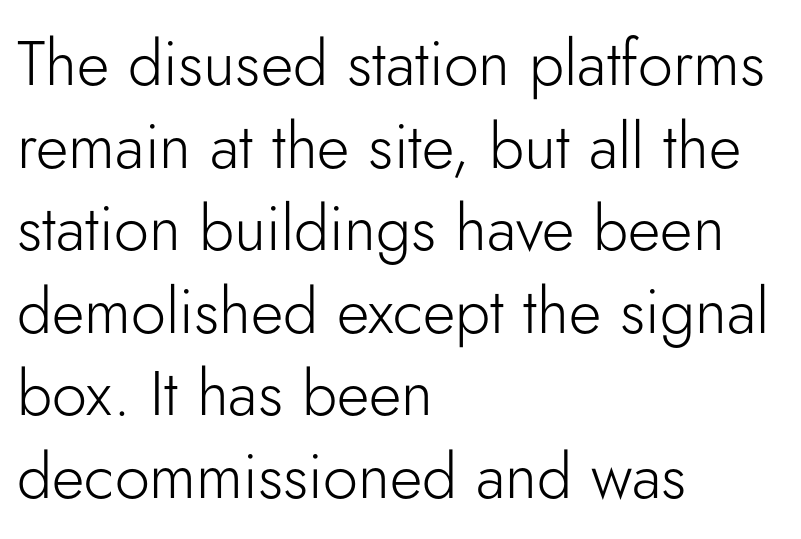
This block has exactly the height ordinary leading produces. No chunkiness to these letters — they're not bold. Glyph-to-glyph distance matches everyday printed text. Check the space under the baseline: it is left empty. The letters stand straight up with perfectly vertical stems.
